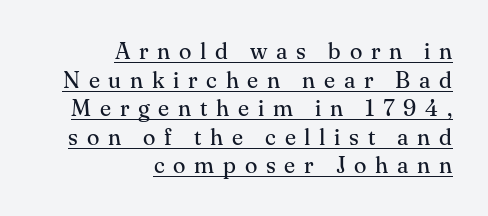
Q: Is the text bold? A: No.
Q: Is the text italic (slanted)? A: No, it is upright.
Q: Is the text underlined? A: Yes.
Q: How is the paragraph aligned? A: Right-aligned.
Q: Is the spacing between letters normal or unusually wide? A: Unusually wide.
